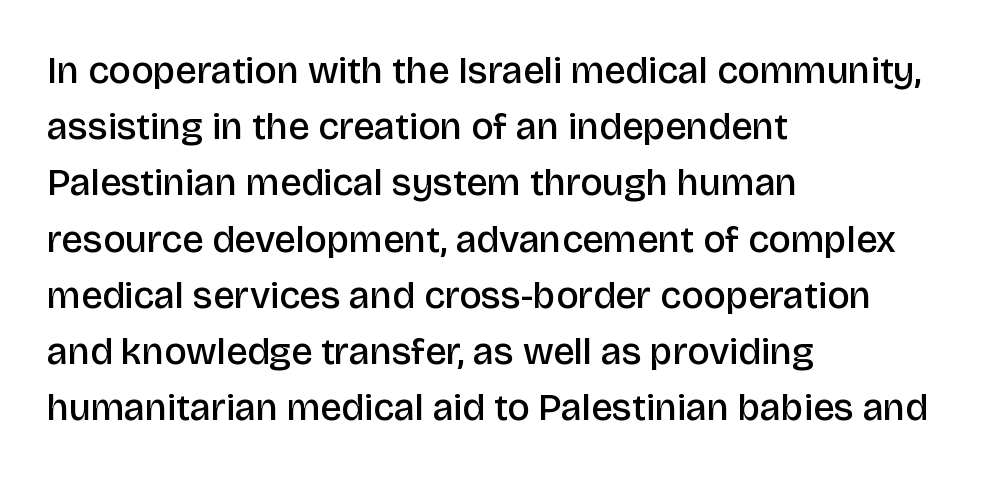
The rendering uses a moderate line-height, typical for paragraphs. These words are printed semibold, heavier than regular yet not bold. Is the block centered? No — it sits flush against the left margin. Looks like regular typesetting: each glyph gets only the width it needs. Nobody drew a line under any word here. Between one letter and the next there's only the usual sliver of space.
